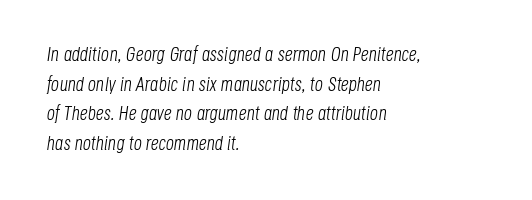
The image shows 20 px text type, italic (leaning right); set left-aligned, normal line spacing (1.48x), normal letter spacing, not underlined.
